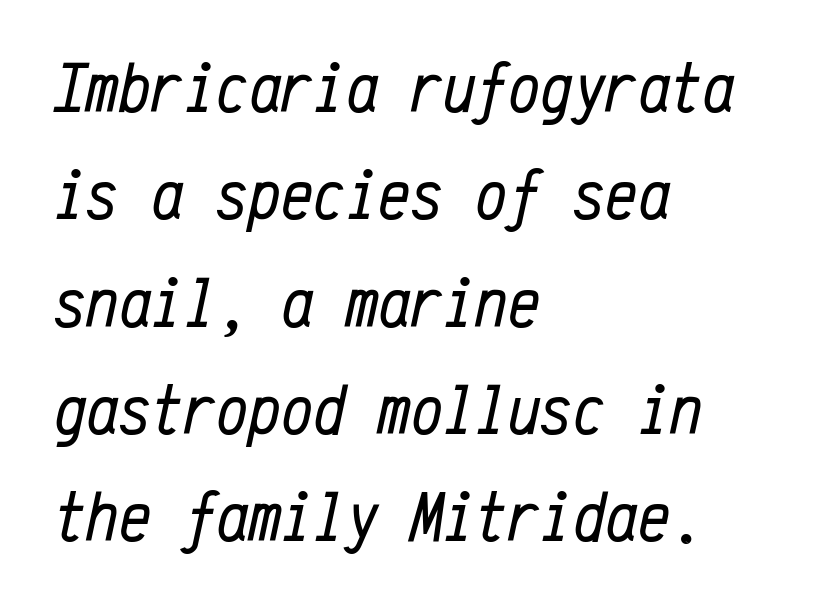
{"italic": "yes", "lean": "right", "slant_degrees": 12, "bold": "no", "weight": "regular", "width": "condensed", "stroke_contrast": "low", "x_height": "medium", "monospaced": "yes", "underline": "no", "align": "left", "line_spacing": "normal", "line_spacing_ratio": 1.49, "letter_spacing": "normal", "letter_spacing_em": 0.0, "glyph_px": 72}
